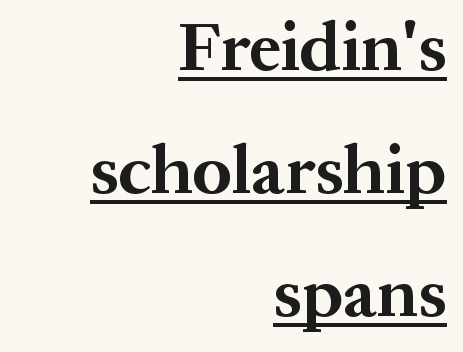
The image shows 70 px bold serif type, upright; set right-aligned, line spacing 1.76x, normal letter spacing, underlined; medium stroke contrast and a medium x-height.
